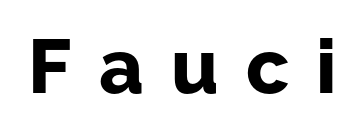
The image shows 76 px bold sans-serif type, upright; set unusually wide letter spacing (+0.36 em), not underlined; low stroke contrast and a medium x-height.
